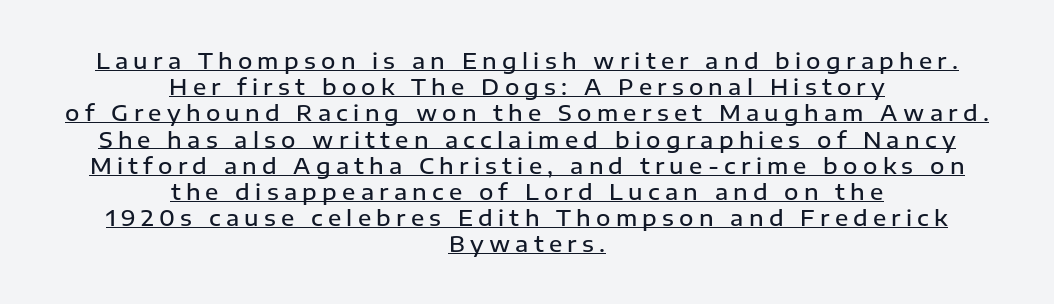
Alignment: centered. This is the regular roman posture of the typeface. What stands out about the letter spacing? Its width — letters are far apart. Look at the stroke-to-counter ratio: somewhat heavy, a semibold.
